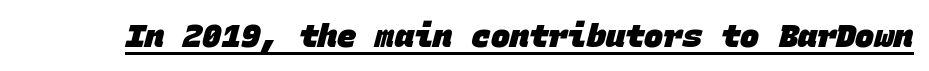
A baseline rule has been typeset under these characters. The line texture is even and compact thanks to regular tracking. Is this a fixed-width face? Yes — each glyph sits in an identical cell. You'd pick this weight for a headline — it's a proper bold. This sample uses a sans-serif face.
